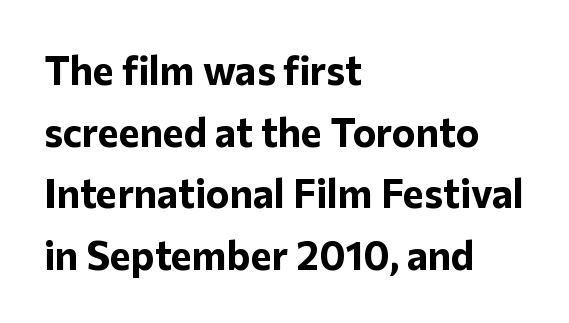
{"serif": "no", "italic": "no", "bold": "yes", "weight": "bold", "width": "normal", "stroke_contrast": "low", "x_height": "medium", "monospaced": "no", "underline": "no", "align": "left", "line_spacing": "normal", "line_spacing_ratio": 1.54, "letter_spacing": "normal", "letter_spacing_em": 0.0, "glyph_px": 40}
